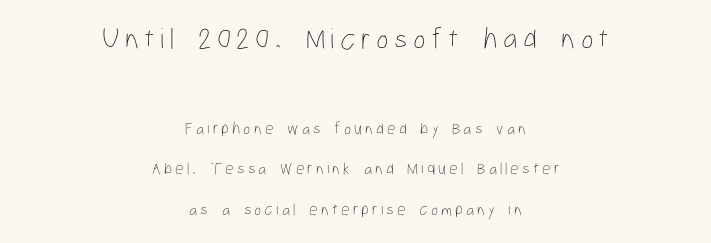
Q: Is the text bold? A: No.
Q: Is the text italic (slanted)? A: No, it is upright.
Q: Is the text underlined? A: No.
Q: How is the paragraph aligned? A: Centered.
Q: Is the spacing between lines tight, normal or loose? A: Loose.
Q: Which block of text is set in a larger size, the first (top) or the second (bottom)? A: The first (top) one.
Q: Width (condensed, normal, or wide)? A: Condensed.
Q: Stroke contrast? A: Low.
Q: x-height? A: Medium.
Q: Monospaced? A: No.
